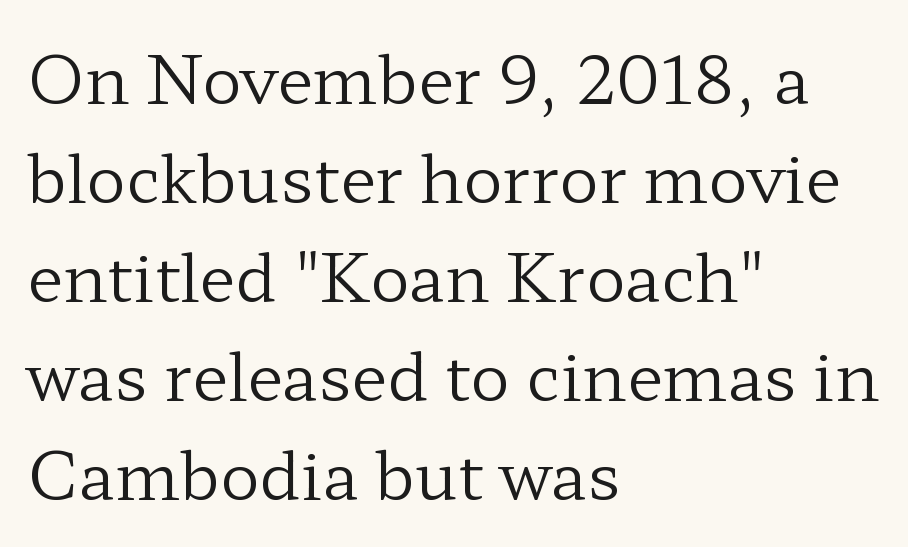
The image shows 66 px regular-weight, wide serif type, upright; set left-aligned, normal line spacing (1.5x), normal letter spacing, not underlined; low stroke contrast and a medium x-height.
